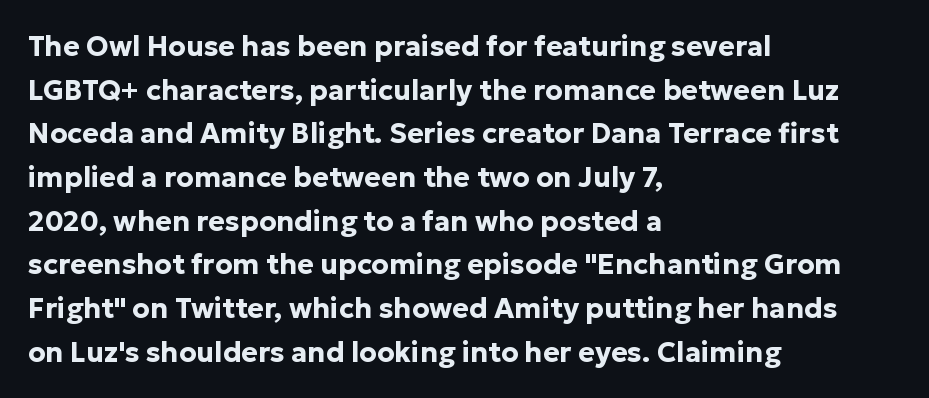
The image shows 28 px bold sans-serif type, upright; set left-aligned, normal line spacing (1.56x), normal letter spacing, not underlined; low stroke contrast and a medium x-height.
